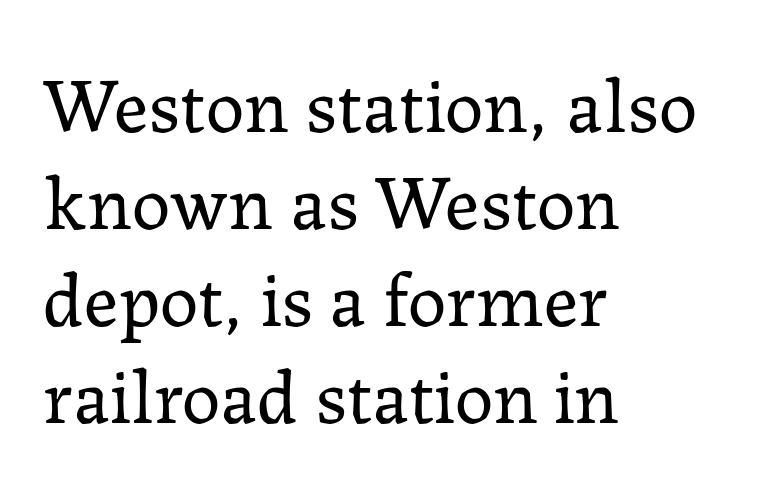
Q: Is the text bold? A: No.
Q: Is the text italic (slanted)? A: No, it is upright.
Q: Is the typeface a serif or a sans-serif typeface? A: Serif.
Q: Is the text underlined? A: No.
Q: How is the paragraph aligned? A: Left-aligned.
Q: Is the spacing between letters normal or unusually wide? A: Normal.
Q: Is the spacing between lines tight, normal or loose? A: Normal.
Q: Width (condensed, normal, or wide)? A: Normal.
Q: Stroke contrast? A: Low.
Q: x-height? A: Medium.
Q: Monospaced? A: No.
